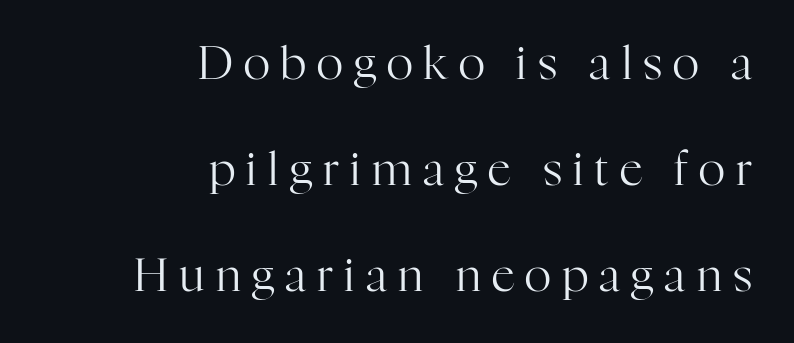
The rendering uses a large line-height, opening up the rows. Unlike a clean sans, this face finishes its strokes with serifs. This reads as an unemphasized weight, regular at the heaviest. The string is rendered with underlining switched off.
